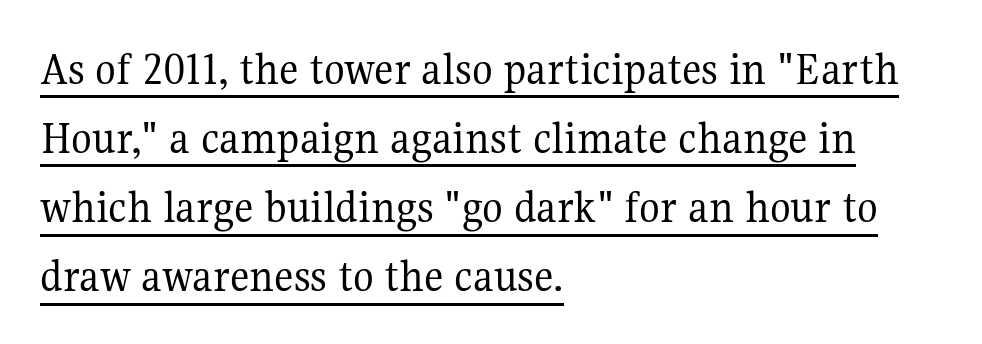
{"serif": "yes", "italic": "no", "bold": "no", "weight": "regular", "width": "normal", "stroke_contrast": "medium", "x_height": "medium", "monospaced": "no", "underline": "yes", "align": "left", "line_spacing": "normal", "line_spacing_ratio": 1.44, "letter_spacing": "normal", "letter_spacing_em": 0.0, "glyph_px": 48}
